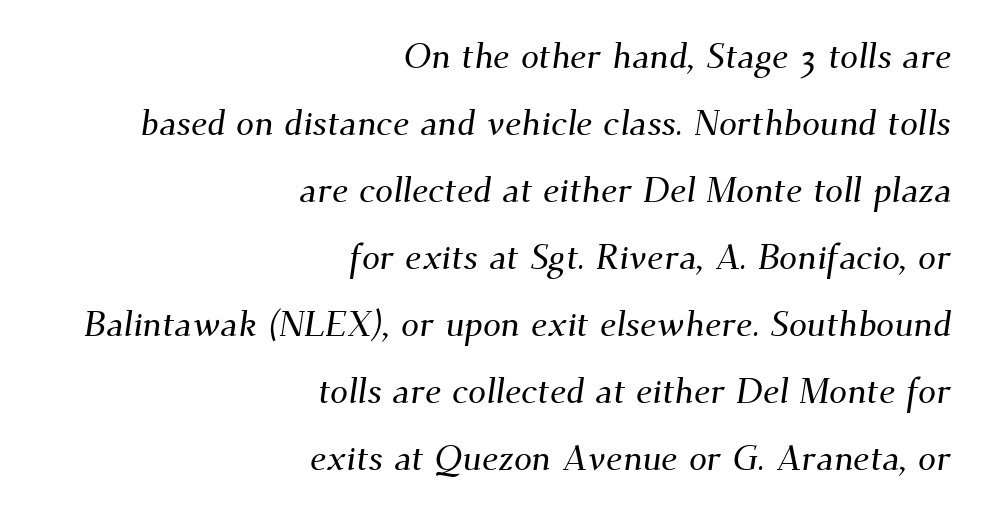
Q: Is the typeface a serif or a sans-serif typeface? A: Serif.
Q: Is the text underlined? A: No.
Q: How is the paragraph aligned? A: Right-aligned.
Q: Is the spacing between letters normal or unusually wide? A: Normal.
Q: Width (condensed, normal, or wide)? A: Normal.
Q: Stroke contrast? A: Medium.
Q: x-height? A: Small.
Q: Monospaced? A: No.
